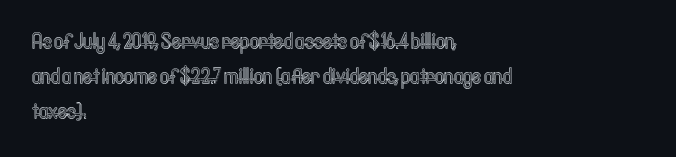
The image shows 22 px text type, upright; set left-aligned, normal line spacing (1.58x), normal letter spacing, not underlined.
